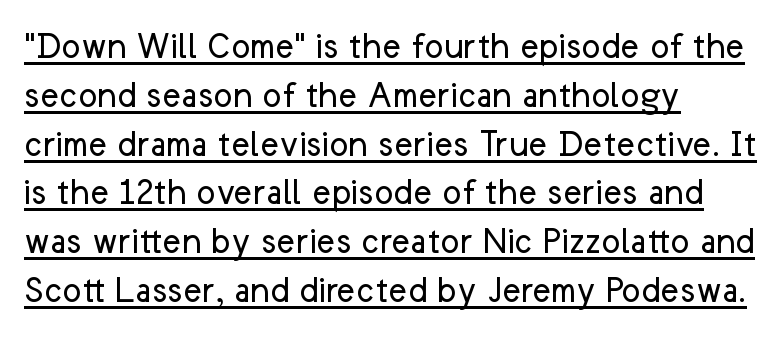
The image shows 40 px regular-weight sans-serif type, upright; set left-aligned, line spacing 1.22x, normal letter spacing, underlined; low stroke contrast and a medium x-height.
